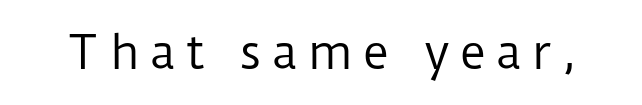
Q: Is the text bold? A: No.
Q: Is the text italic (slanted)? A: No, it is upright.
Q: Is the typeface a serif or a sans-serif typeface? A: Sans-serif.
Q: Is the text underlined? A: No.
Q: Is the spacing between letters normal or unusually wide? A: Unusually wide.
Q: Width (condensed, normal, or wide)? A: Normal.
Q: Stroke contrast? A: Low.
Q: x-height? A: Medium.
Q: Monospaced? A: No.
